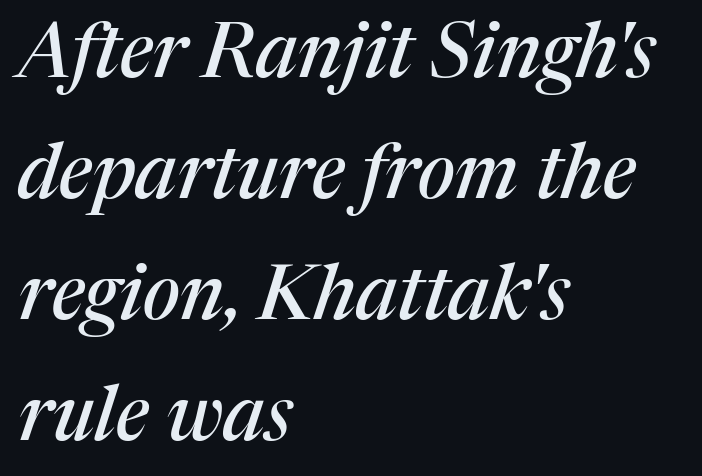
{"serif": "yes", "italic": "yes", "lean": "right", "slant_degrees": 17, "width": "normal", "stroke_contrast": "medium", "x_height": "medium", "monospaced": "no", "underline": "no", "align": "left", "line_spacing": "normal", "line_spacing_ratio": 1.59, "letter_spacing": "normal", "letter_spacing_em": 0.0, "glyph_px": 76}
